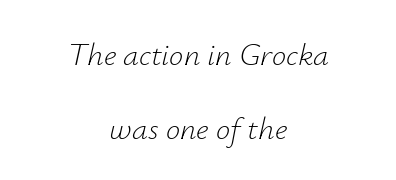
{"italic": "yes", "lean": "right", "slant_degrees": 12, "bold": "no", "weight": "light", "width": "normal", "stroke_contrast": "low", "x_height": "small", "monospaced": "no", "underline": "no", "align": "center", "line_spacing": "loose", "line_spacing_ratio": 2.3, "letter_spacing": "normal", "letter_spacing_em": 0.0, "glyph_px": 32}
